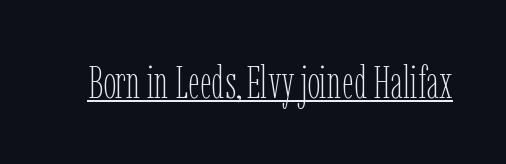
{"italic": "no", "bold": "no", "weight": "thin", "width": "condensed", "stroke_contrast": "low", "x_height": "medium", "monospaced": "no", "underline": "yes", "letter_spacing": "normal", "letter_spacing_em": 0.0, "glyph_px": 46}
